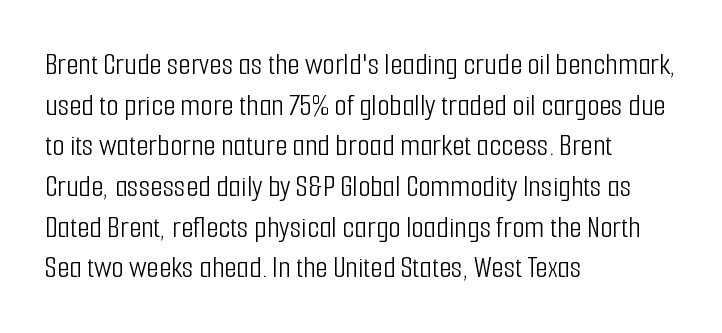
Q: Is the text bold? A: No.
Q: Is the text italic (slanted)? A: No, it is upright.
Q: Is the typeface a serif or a sans-serif typeface? A: Sans-serif.
Q: Is the text underlined? A: No.
Q: How is the paragraph aligned? A: Left-aligned.
Q: Is the spacing between letters normal or unusually wide? A: Normal.
Q: Is the spacing between lines tight, normal or loose? A: Normal.
Q: Width (condensed, normal, or wide)? A: Condensed.
Q: Stroke contrast? A: Low.
Q: x-height? A: Medium.
Q: Monospaced? A: No.
